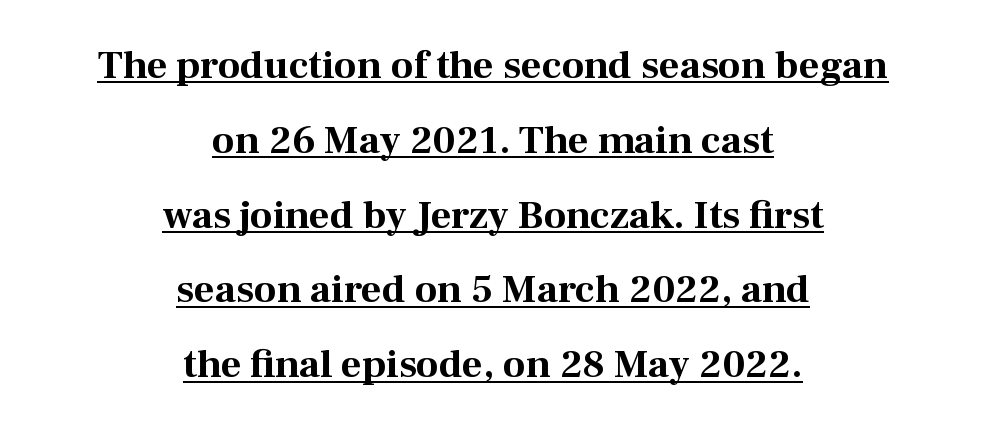
Q: Is the text bold? A: Yes.
Q: Is the text italic (slanted)? A: No, it is upright.
Q: Is the typeface a serif or a sans-serif typeface? A: Serif.
Q: Is the text underlined? A: Yes.
Q: How is the paragraph aligned? A: Centered.
Q: Is the spacing between letters normal or unusually wide? A: Normal.
Q: Width (condensed, normal, or wide)? A: Normal.
Q: Stroke contrast? A: Medium.
Q: x-height? A: Medium.
Q: Monospaced? A: No.
